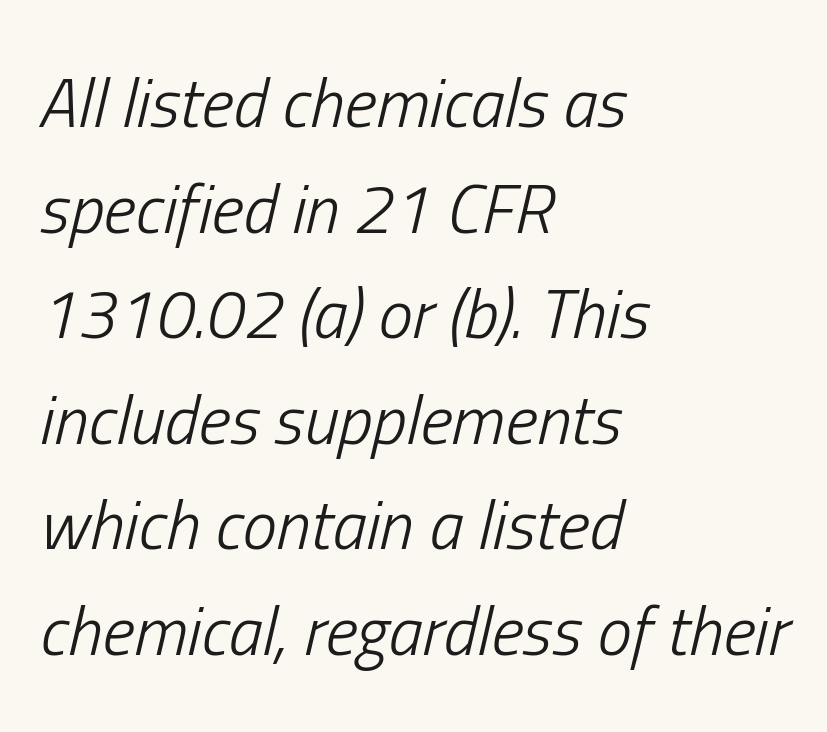
Leftover space on each line is placed entirely after the last word. Do the characters align in a grid? No, the font is proportional. There is no visible air inserted between adjacent glyphs. The specimen reads as italic at a glance.
